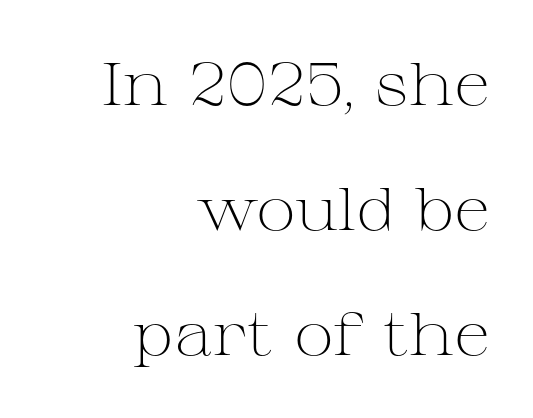
{"serif": "yes", "italic": "no", "bold": "no", "weight": "light", "width": "wide", "stroke_contrast": "medium", "x_height": "medium", "monospaced": "no", "underline": "no", "align": "right", "line_spacing": "loose", "line_spacing_ratio": 2.08, "letter_spacing": "normal", "letter_spacing_em": 0.0, "glyph_px": 60}
